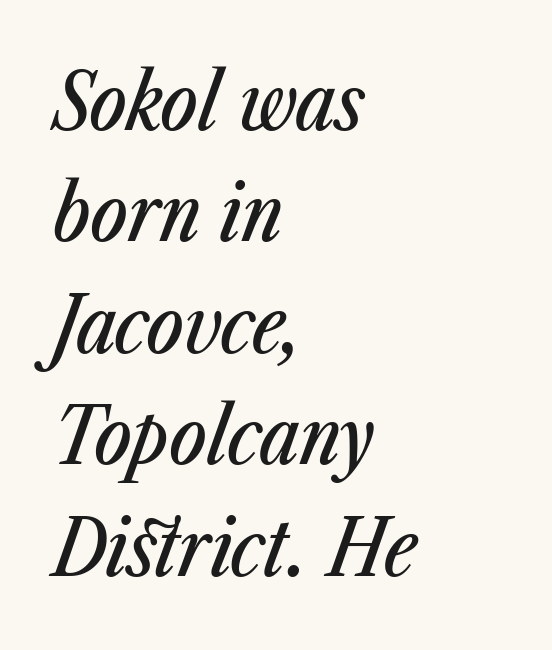
Compared with typical body copy, the letter spacing here is the same. The rendering uses a moderate line-height, typical for paragraphs. Check under the words: just untouched page. Spacing verdict: proportional, widths tailored to each character.
